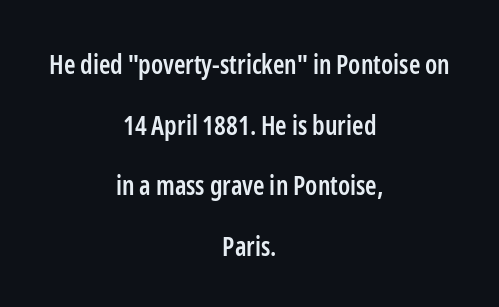
When letters stand straight like this, we call the style roman or upright. Heft: intermediate — a semibold. Plain, unruled lines of type. Airy leading.
